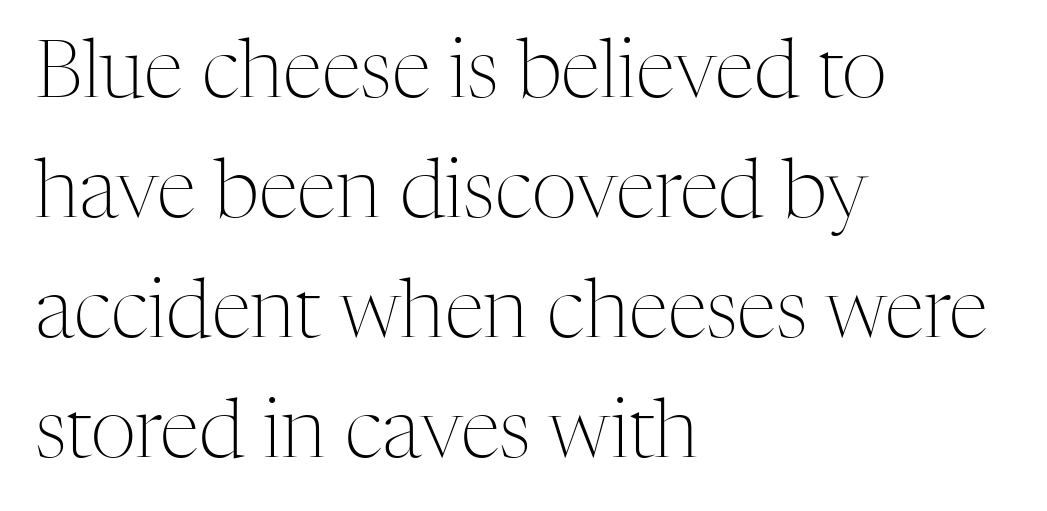
{"serif": "yes", "italic": "no", "bold": "no", "weight": "light", "width": "normal", "stroke_contrast": "medium", "x_height": "medium", "monospaced": "no", "underline": "no", "align": "left", "line_spacing": "normal", "line_spacing_ratio": 1.5, "letter_spacing": "normal", "letter_spacing_em": 0.0, "glyph_px": 80}
